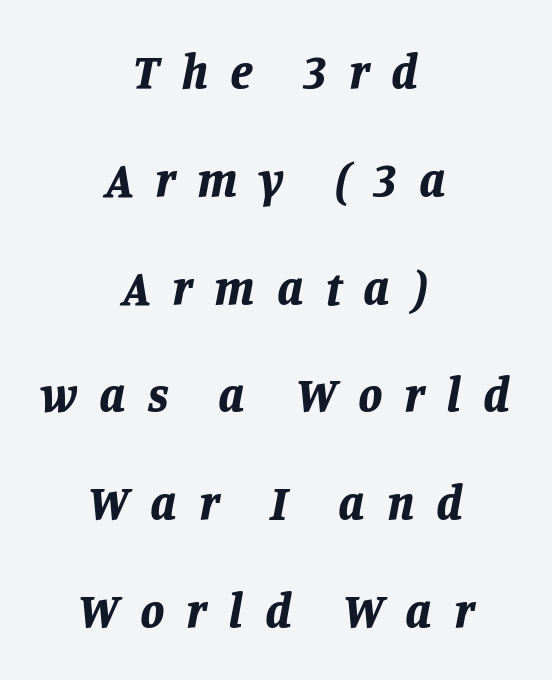
Q: Is the text bold? A: Yes.
Q: Is the text italic (slanted)? A: Yes, it leans right by about 11 degrees.
Q: Is the text underlined? A: No.
Q: How is the paragraph aligned? A: Centered.
Q: Is the spacing between letters normal or unusually wide? A: Unusually wide.
Q: Is the spacing between lines tight, normal or loose? A: Loose.
Q: Width (condensed, normal, or wide)? A: Normal.
Q: Stroke contrast? A: Low.
Q: x-height? A: Large.
Q: Monospaced? A: No.
